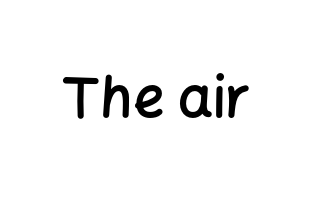
The image shows 55 px semibold sans-serif type, upright; set normal letter spacing, not underlined; low stroke contrast and a medium x-height.
